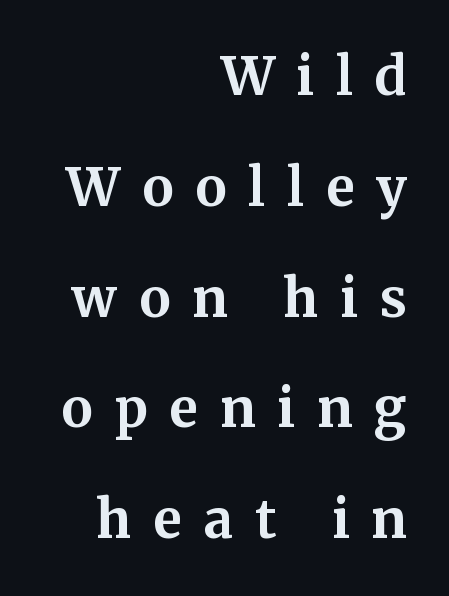
The passage shown is typeset with a serif family. The lines are spread far apart with generous leading. Teacher's note: observe the even right margin — that is flush-right alignment. Display-style spreading of the glyphs; the letterfit is very open. A dark, heavy texture on the line: the type is bold.
